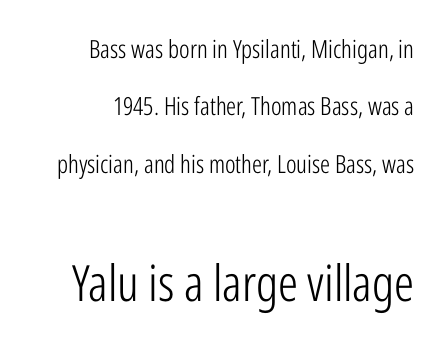
The image shows 50 px light, condensed sans-serif type, upright; set right-aligned, loose line spacing (2.3x), normal letter spacing, not underlined; the second (bottom) block is 2.0x larger; low stroke contrast and a medium x-height.
